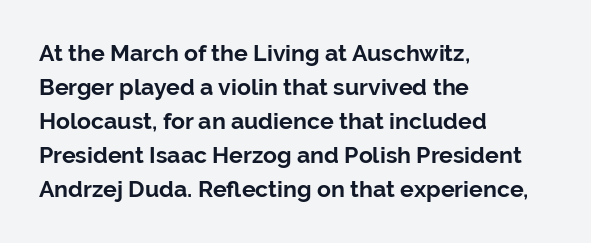
{"italic": "no", "bold": "yes", "underline": "no", "align": "left", "line_spacing": "normal", "line_spacing_ratio": 1.48, "letter_spacing": "normal", "letter_spacing_em": 0.0, "glyph_px": 23}
